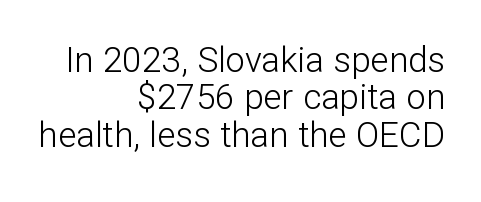
This sample has the flowing, uneven cadence of proportional lettering. Letter spacing: default. The rag falls on the left side of this text block. No letter is thick-stroked: the sample isn't bold.
